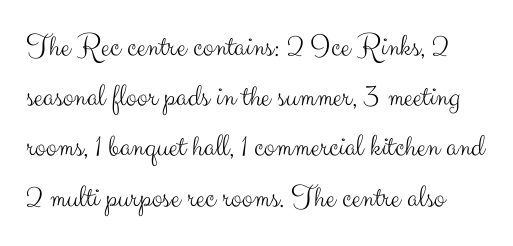
Bold? No — there's no thickening of the strokes. The face used here is proportionally spaced, like ordinary book or web type. Rows of type keep a routine distance in the vertical direction. Examine the stroke ends and you'll find no serifs. Rule under the text: the space is simply empty.
